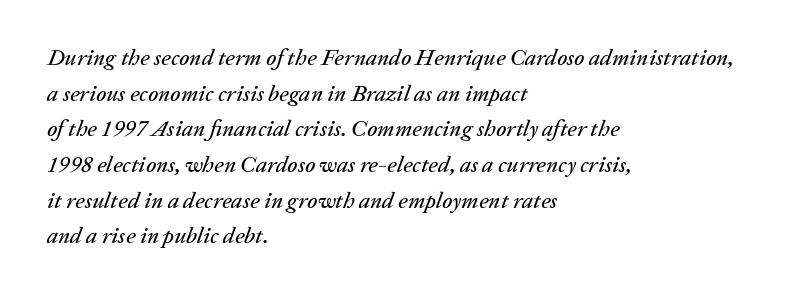
Q: Is the text italic (slanted)? A: Yes, it leans right by about 20 degrees.
Q: Is the text underlined? A: No.
Q: How is the paragraph aligned? A: Left-aligned.
Q: Is the spacing between letters normal or unusually wide? A: Normal.
Q: Is the spacing between lines tight, normal or loose? A: Normal.
